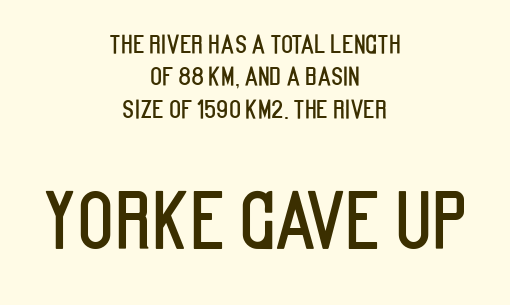
{"serif": "no", "italic": "no", "width": "condensed", "stroke_contrast": "low", "x_height": "large", "monospaced": "no", "underline": "no", "align": "center", "line_spacing": "normal", "line_spacing_ratio": 1.3, "letter_spacing": "normal", "letter_spacing_em": 0.0, "larger_block": "second", "size_ratio": 3.04, "glyph_px": 76}
